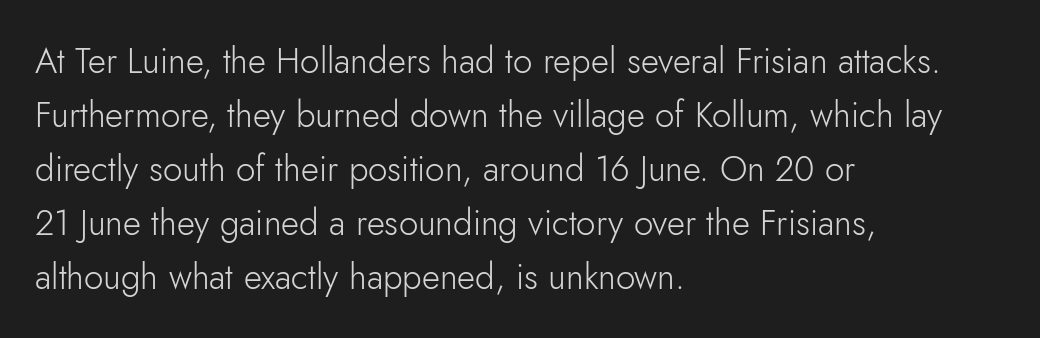
The image shows 35 px light sans-serif type, upright; set left-aligned, normal line spacing (1.54x), normal letter spacing, not underlined; low stroke contrast and a small x-height.
